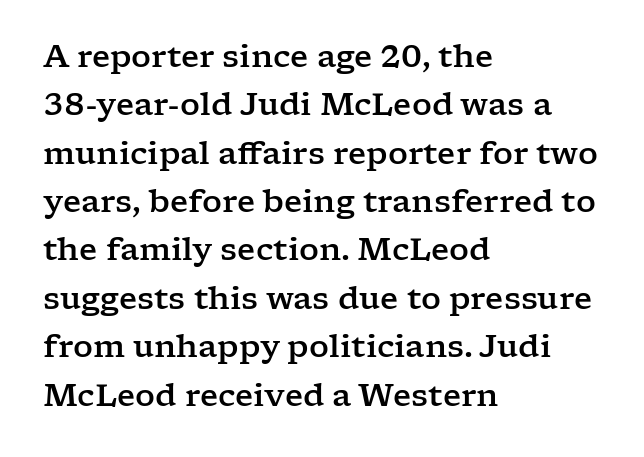
The letters carry serifs — small finishing strokes at the ends of their stems. Regarding leading, the lines here are spaced in the standard way. Does the copy run flush right? No — it runs flush left. Posture: upright roman. The baseline area is clear.
